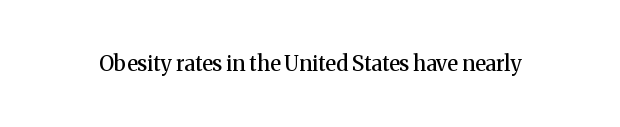
{"italic": "no", "bold": "semi", "underline": "no", "letter_spacing": "normal", "letter_spacing_em": 0.0, "glyph_px": 21}
